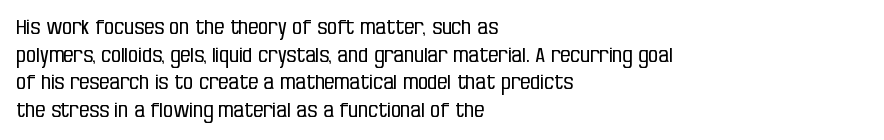
Q: Is the text bold? A: No.
Q: Is the text italic (slanted)? A: No, it is upright.
Q: Is the text underlined? A: No.
Q: How is the paragraph aligned? A: Left-aligned.
Q: Is the spacing between letters normal or unusually wide? A: Normal.
Q: Is the spacing between lines tight, normal or loose? A: Normal.
